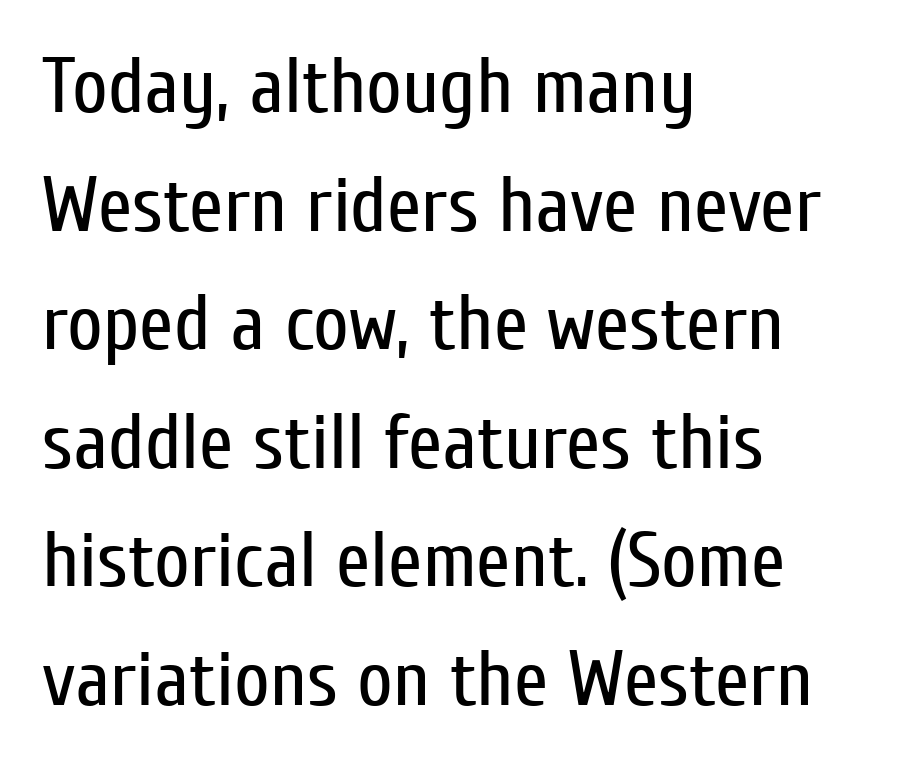
Q: Is the text bold? A: No.
Q: Is the text italic (slanted)? A: No, it is upright.
Q: Is the typeface a serif or a sans-serif typeface? A: Sans-serif.
Q: Is the text underlined? A: No.
Q: How is the paragraph aligned? A: Left-aligned.
Q: Is the spacing between letters normal or unusually wide? A: Normal.
Q: Is the spacing between lines tight, normal or loose? A: Normal.
Q: Width (condensed, normal, or wide)? A: Condensed.
Q: Stroke contrast? A: Low.
Q: x-height? A: Medium.
Q: Monospaced? A: No.
